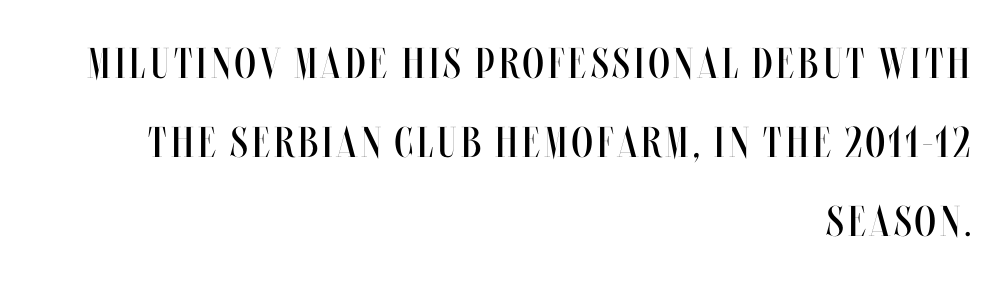
The image shows 43 px regular-weight, condensed type, upright; set right-aligned, line spacing 1.84x, not underlined; medium stroke contrast and a large x-height.
